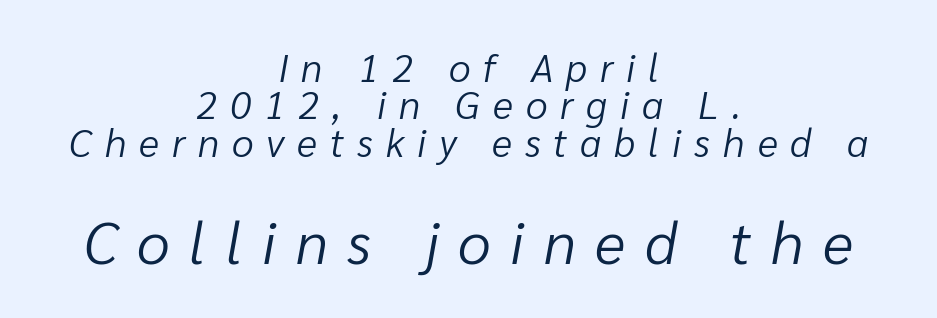
The image shows 59 px light type, italic (leaning right); set centered, tight line spacing (0.96x), unusually wide letter spacing (+0.33 em), not underlined; the second (bottom) block is 1.51x larger; low stroke contrast and a medium x-height.
